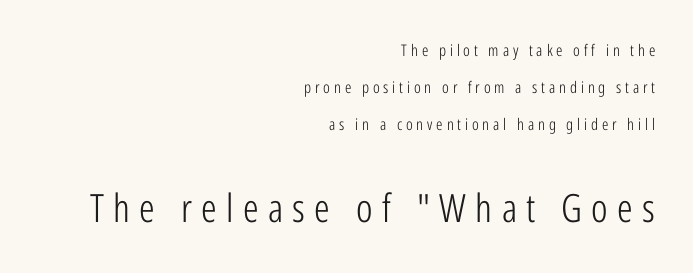
The image shows 39 px light, condensed sans-serif type, upright; set right-aligned, loose line spacing (2.31x), unusually wide letter spacing (+0.24 em), not underlined; the second (bottom) block is 2.44x larger; low stroke contrast and a medium x-height.
